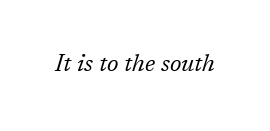
{"italic": "yes", "lean": "right", "slant_degrees": 17, "bold": "no", "underline": "no", "letter_spacing": "normal", "letter_spacing_em": 0.0, "glyph_px": 24}
